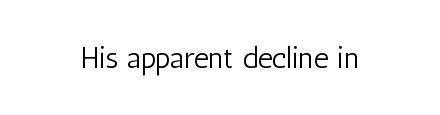
{"serif": "no", "italic": "no", "bold": "no", "weight": "light", "width": "condensed", "stroke_contrast": "low", "x_height": "medium", "monospaced": "no", "underline": "no", "letter_spacing": "normal", "letter_spacing_em": 0.0, "glyph_px": 30}
